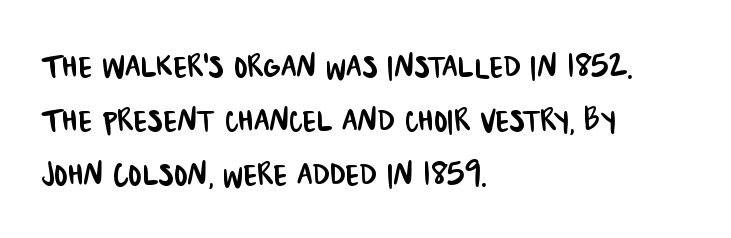
The image shows 40 px condensed sans-serif type; set left-aligned, normal line spacing (1.35x), normal letter spacing, not underlined; low stroke contrast and a large x-height.
